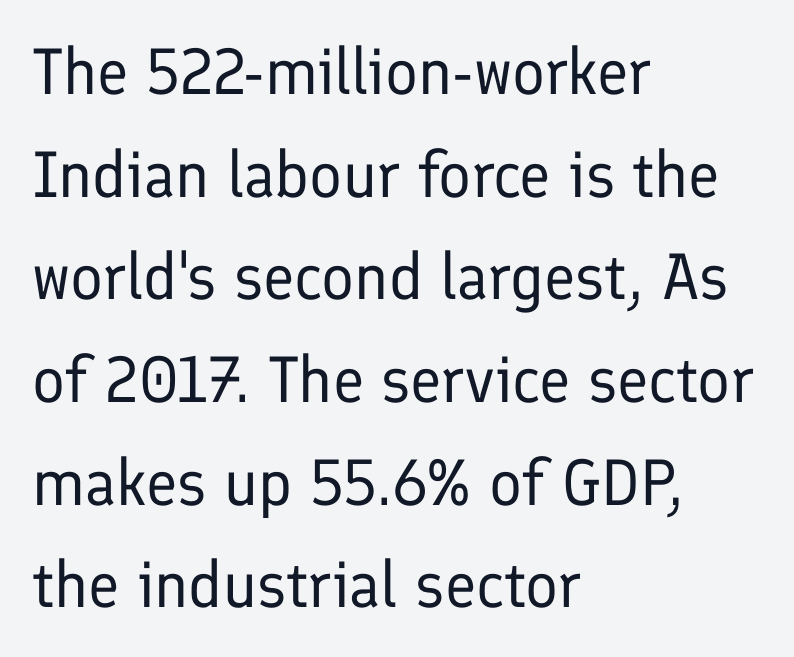
Descenders are the only things crossing below the line. A typesetter would call this proportional, since set widths differ per character. The typesetter chose a ragged-right arrangement here. To sum up the face: it is a sans, with no serifs.
